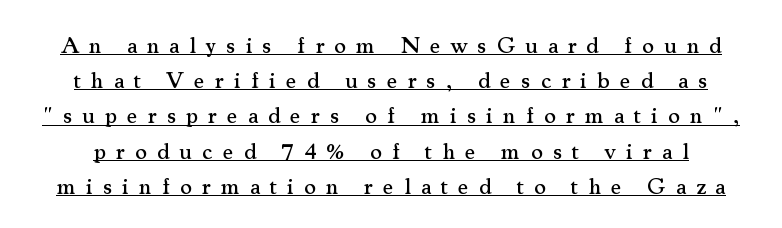
Tracking value appears strongly positive — letters spread wide. The lettering holds an erect, upright posture throughout. Glance below the letters and you will spot a drawn line. Evenly set lines give the paragraph a standard silhouette.
